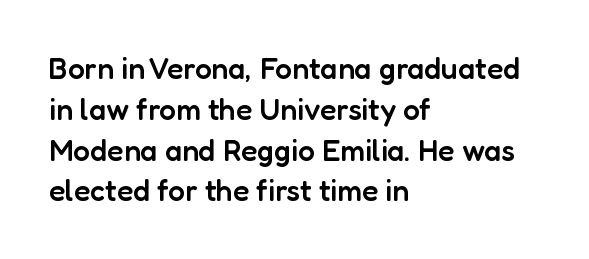
In terms of posture, this sample is upright. Every letter is mildly thick-stroked: semibold rather than bold. The face used here is proportionally spaced, like ordinary book or web type. Check where the strokes stop: nothing finishes them off — pure sans. Summary of vertical rhythm: regular, with standard interline spacing.
